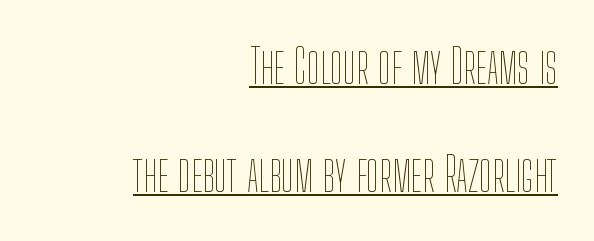
Q: Is the text bold? A: No.
Q: Is the text italic (slanted)? A: No, it is upright.
Q: Is the text underlined? A: Yes.
Q: How is the paragraph aligned? A: Right-aligned.
Q: Is the spacing between letters normal or unusually wide? A: Normal.
Q: Is the spacing between lines tight, normal or loose? A: Loose.
Q: Width (condensed, normal, or wide)? A: Condensed.
Q: Stroke contrast? A: Low.
Q: x-height? A: Medium.
Q: Monospaced? A: No.
